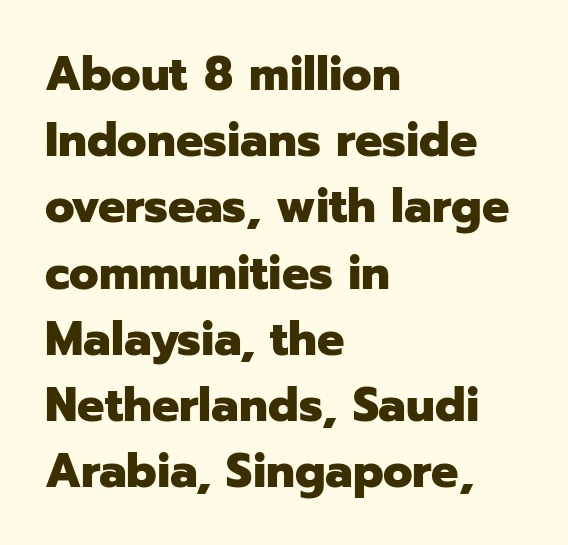
The image shows 48 px heavy sans-serif type, upright; set left-aligned, normal line spacing (1.38x), normal letter spacing, not underlined; low stroke contrast and a medium x-height.
